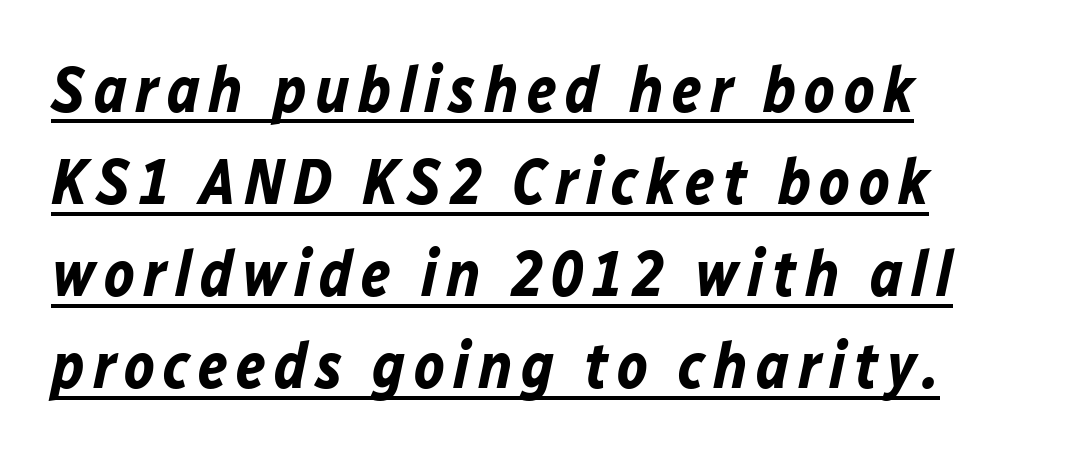
This rendering features underlined lettering. Tall strokes in this sample are angled rather than plumb. As a designer I'd log this as weight 700, bold. Students, observe: this is what conventionally led text looks like.
